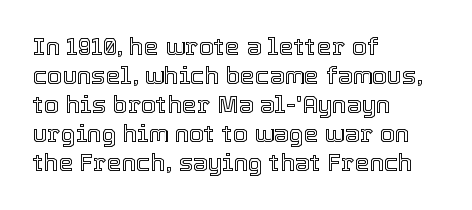
The area under the type is left untouched. Is the block centered? No — it sits flush against the left margin. Default kerning and tracking; the words read as compact shapes. Is there any slant? The stems are plumb.
